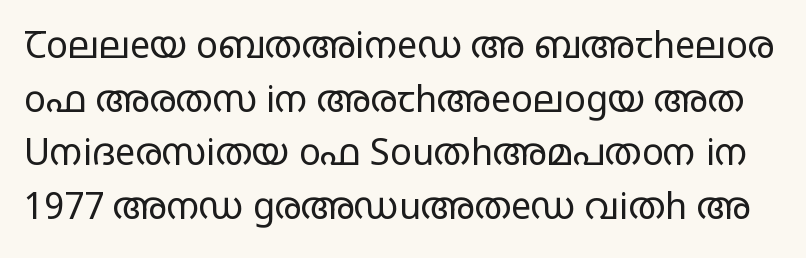
The image shows 36 px regular-weight, wide sans-serif type, upright; set normal line spacing (1.49x), normal letter spacing, not underlined; low stroke contrast and a large x-height.
